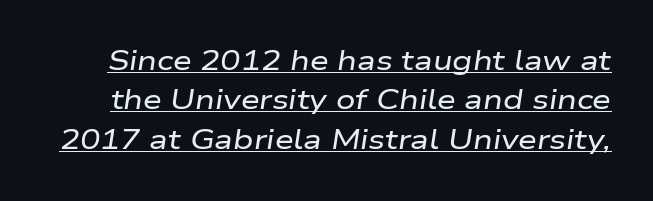
Q: Is the text italic (slanted)? A: Yes, it leans right by about 9 degrees.
Q: Is the text underlined? A: Yes.
Q: Is the spacing between letters normal or unusually wide? A: Normal.
Q: Is the spacing between lines tight, normal or loose? A: Normal.
